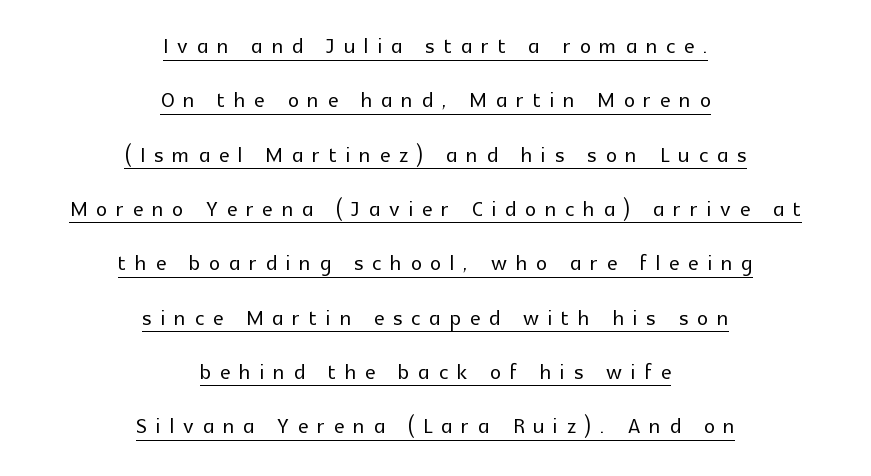
{"serif": "no", "italic": "no", "width": "normal", "x_height": "medium", "monospaced": "no", "underline": "yes", "align": "center", "line_spacing": "loose", "line_spacing_ratio": 1.94, "letter_spacing": "wide", "letter_spacing_em": 0.32, "glyph_px": 28}
